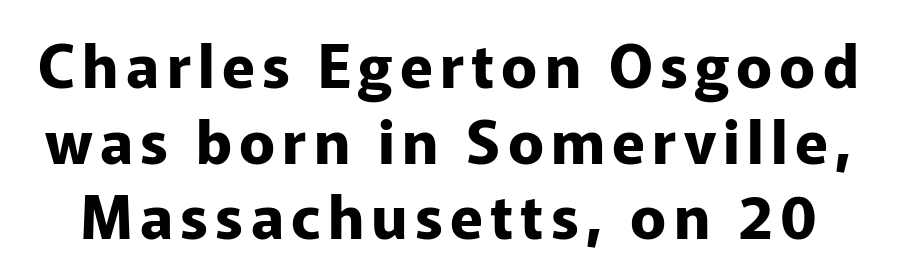
The image shows 60 px bold sans-serif type, upright; set normal line spacing (1.26x), not underlined; low stroke contrast and a medium x-height.
